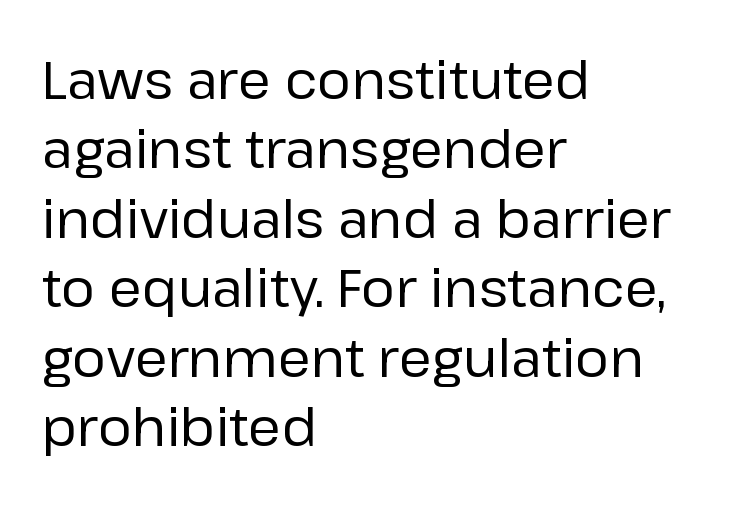
Q: Is the text bold? A: No.
Q: Is the text italic (slanted)? A: No, it is upright.
Q: Is the typeface a serif or a sans-serif typeface? A: Sans-serif.
Q: Is the text underlined? A: No.
Q: How is the paragraph aligned? A: Left-aligned.
Q: Is the spacing between letters normal or unusually wide? A: Normal.
Q: Is the spacing between lines tight, normal or loose? A: Normal.
Q: Width (condensed, normal, or wide)? A: Normal.
Q: Stroke contrast? A: Low.
Q: x-height? A: Medium.
Q: Monospaced? A: No.
